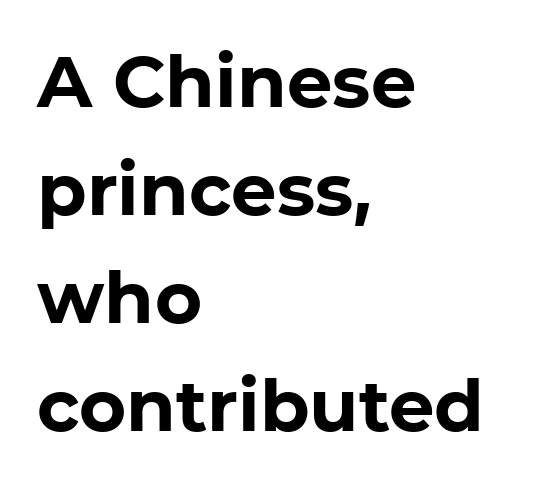
{"serif": "no", "italic": "no", "bold": "yes", "weight": "bold", "width": "normal", "stroke_contrast": "low", "x_height": "medium", "monospaced": "no", "underline": "no", "align": "left", "line_spacing": "normal", "line_spacing_ratio": 1.5, "letter_spacing": "normal", "letter_spacing_em": 0.0, "glyph_px": 72}
